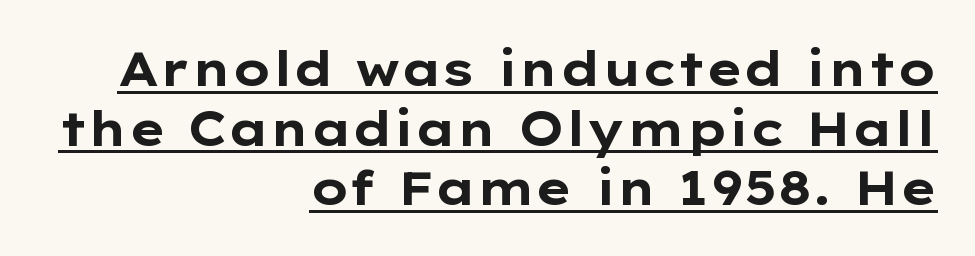
Q: Is the text bold? A: Yes.
Q: Is the text italic (slanted)? A: No, it is upright.
Q: Is the typeface a serif or a sans-serif typeface? A: Sans-serif.
Q: Is the text underlined? A: Yes.
Q: How is the paragraph aligned? A: Right-aligned.
Q: Is the spacing between letters normal or unusually wide? A: Normal.
Q: Width (condensed, normal, or wide)? A: Wide.
Q: Stroke contrast? A: Low.
Q: x-height? A: Medium.
Q: Monospaced? A: No.
